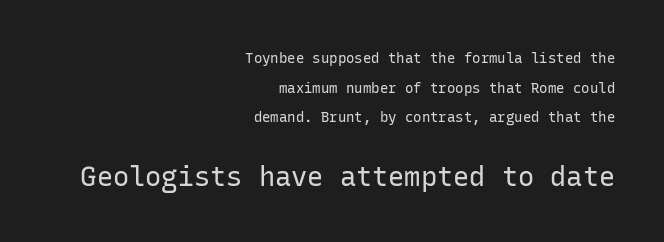
Q: Is the text bold? A: No.
Q: Is the text italic (slanted)? A: No, it is upright.
Q: Is the text underlined? A: No.
Q: How is the paragraph aligned? A: Right-aligned.
Q: Is the spacing between letters normal or unusually wide? A: Normal.
Q: Is the spacing between lines tight, normal or loose? A: Loose.
Q: Which block of text is set in a larger size, the first (top) or the second (bottom)? A: The second (bottom) one.
